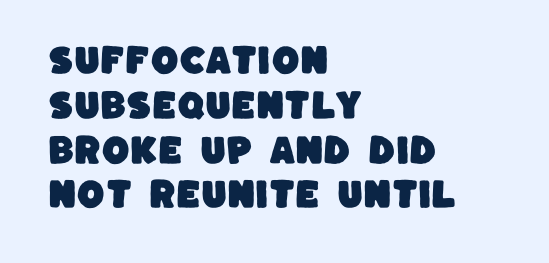
Q: Is the typeface a serif or a sans-serif typeface? A: Sans-serif.
Q: Is the text underlined? A: No.
Q: How is the paragraph aligned? A: Left-aligned.
Q: Is the spacing between letters normal or unusually wide? A: Normal.
Q: Is the spacing between lines tight, normal or loose? A: Normal.
Q: Width (condensed, normal, or wide)? A: Normal.
Q: Stroke contrast? A: Low.
Q: x-height? A: Large.
Q: Monospaced? A: No.
